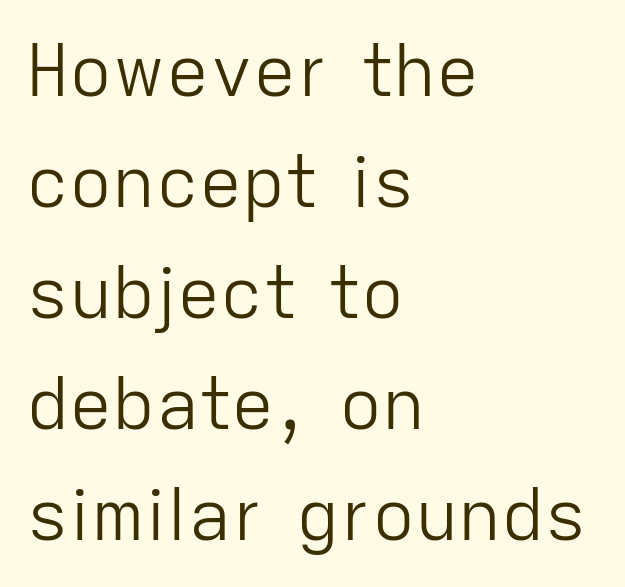
Q: Is the text bold? A: No.
Q: Is the text italic (slanted)? A: No, it is upright.
Q: Is the typeface a serif or a sans-serif typeface? A: Sans-serif.
Q: Is the text underlined? A: No.
Q: How is the paragraph aligned? A: Left-aligned.
Q: Is the spacing between letters normal or unusually wide? A: Normal.
Q: Is the spacing between lines tight, normal or loose? A: Normal.
Q: Width (condensed, normal, or wide)? A: Normal.
Q: Stroke contrast? A: Low.
Q: x-height? A: Medium.
Q: Monospaced? A: No.
